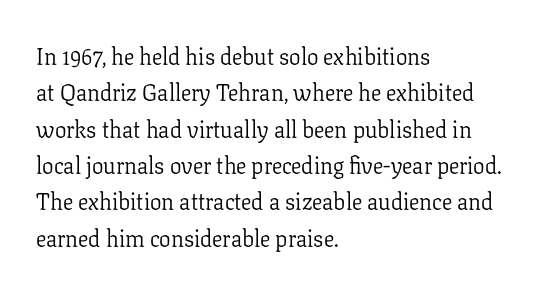
Q: Is the text bold? A: No.
Q: Is the text italic (slanted)? A: No, it is upright.
Q: Is the text underlined? A: No.
Q: How is the paragraph aligned? A: Left-aligned.
Q: Is the spacing between letters normal or unusually wide? A: Normal.
Q: Is the spacing between lines tight, normal or loose? A: Normal.
